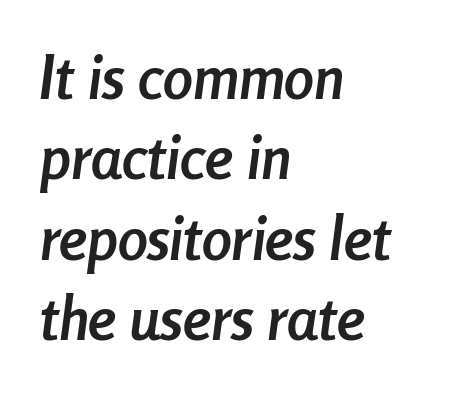
{"italic": "yes", "lean": "right", "slant_degrees": 8, "bold": "yes", "weight": "semibold", "width": "condensed", "stroke_contrast": "low", "x_height": "medium", "monospaced": "no", "underline": "no", "align": "left", "line_spacing": "normal", "line_spacing_ratio": 1.34, "letter_spacing": "normal", "letter_spacing_em": 0.0, "glyph_px": 60}
